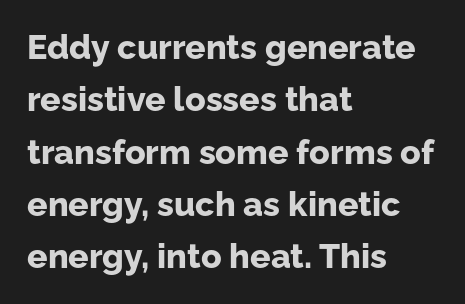
The image shows 34 px bold sans-serif type, upright; set left-aligned, normal line spacing (1.54x), normal letter spacing, not underlined; low stroke contrast and a medium x-height.
